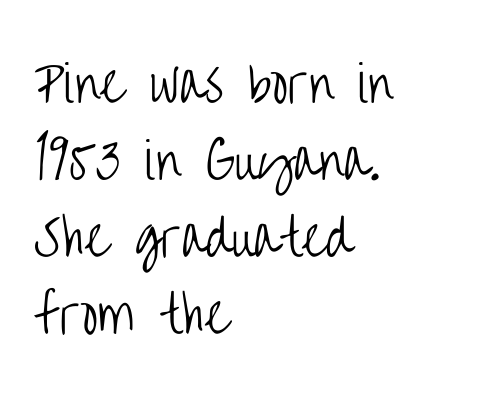
Q: Is the text bold? A: No.
Q: Is the text italic (slanted)? A: No, it is upright.
Q: Is the typeface a serif or a sans-serif typeface? A: Sans-serif.
Q: Is the text underlined? A: No.
Q: How is the paragraph aligned? A: Left-aligned.
Q: Is the spacing between letters normal or unusually wide? A: Normal.
Q: Is the spacing between lines tight, normal or loose? A: Normal.
Q: Width (condensed, normal, or wide)? A: Condensed.
Q: Stroke contrast? A: Low.
Q: x-height? A: Large.
Q: Monospaced? A: No.
